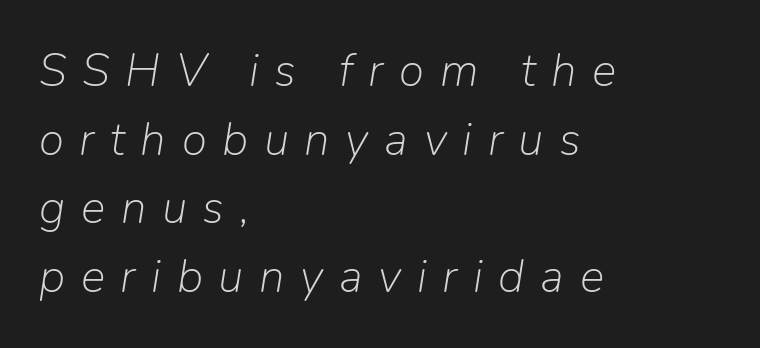
{"italic": "yes", "lean": "right", "slant_degrees": 9, "bold": "no", "weight": "light", "width": "normal", "stroke_contrast": "low", "x_height": "medium", "monospaced": "no", "underline": "no", "align": "left", "line_spacing": "normal", "line_spacing_ratio": 1.49, "letter_spacing": "wide", "letter_spacing_em": 0.34, "glyph_px": 46}
